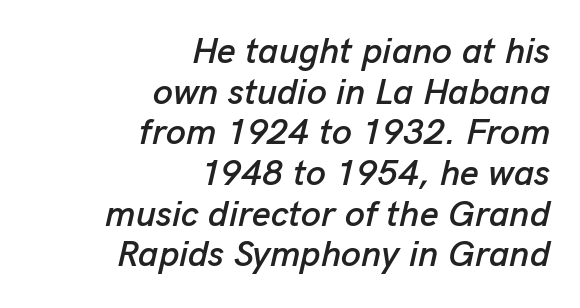
Horizontally, the lines are justified to the trailing edge only. Baseline-to-baseline distance is barely more than the letter height. There is no visible air inserted between adjacent glyphs. The rendering uses natural spacing where letterforms have individual widths. Each row of text sits above clean, open space. Designer's note — italics engaged.
